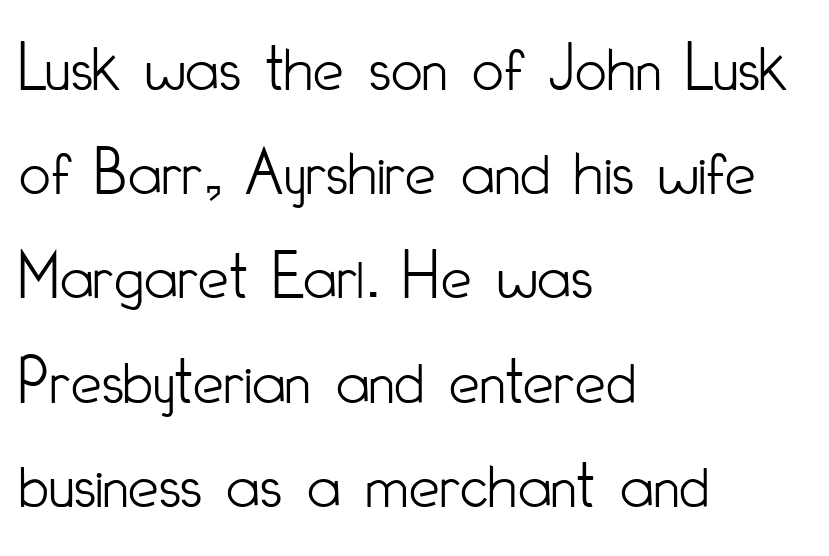
{"serif": "no", "italic": "no", "bold": "no", "weight": "light", "width": "condensed", "stroke_contrast": "low", "x_height": "small", "monospaced": "no", "underline": "no", "align": "left", "line_spacing": "normal", "line_spacing_ratio": 1.51, "letter_spacing": "normal", "letter_spacing_em": 0.0, "glyph_px": 69}
